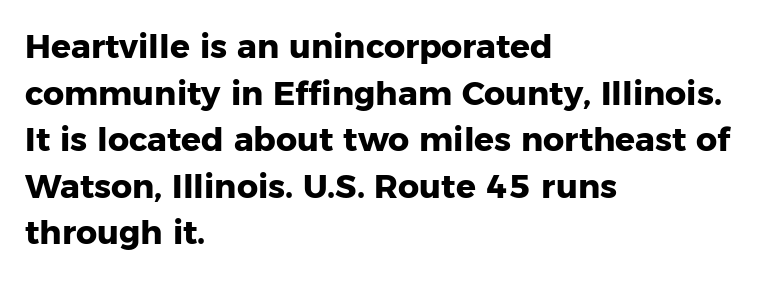
{"serif": "no", "italic": "no", "bold": "yes", "weight": "heavy", "width": "normal", "stroke_contrast": "low", "x_height": "medium", "monospaced": "no", "underline": "no", "align": "left", "line_spacing": "normal", "line_spacing_ratio": 1.41, "letter_spacing": "normal", "letter_spacing_em": 0.0, "glyph_px": 33}
